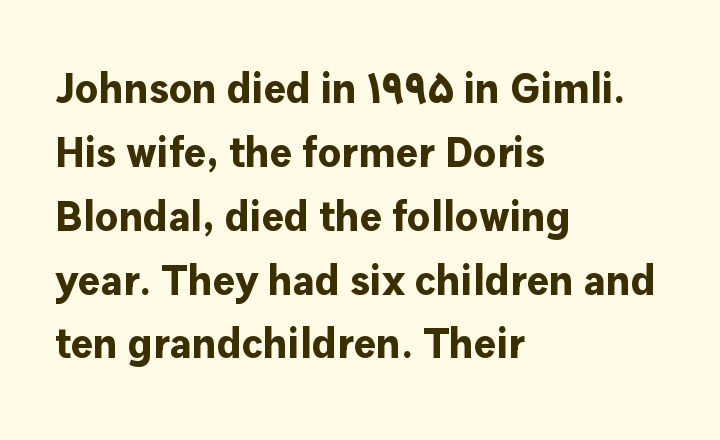
The image shows 42 px bold sans-serif type, upright; set left-aligned, normal line spacing (1.52x), normal letter spacing, not underlined; low stroke contrast and a medium x-height.
